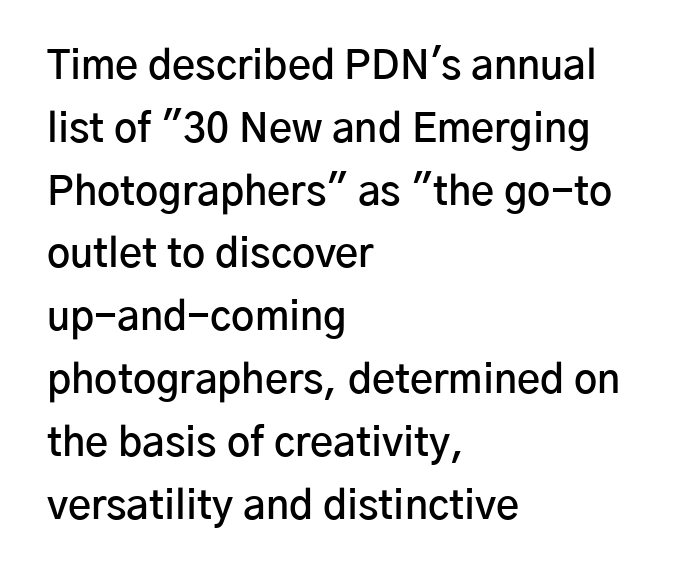
Q: Is the text bold? A: Semi-bold.
Q: Is the text italic (slanted)? A: No, it is upright.
Q: Is the typeface a serif or a sans-serif typeface? A: Sans-serif.
Q: Is the text underlined? A: No.
Q: How is the paragraph aligned? A: Left-aligned.
Q: Is the spacing between letters normal or unusually wide? A: Normal.
Q: Is the spacing between lines tight, normal or loose? A: Normal.
Q: Width (condensed, normal, or wide)? A: Normal.
Q: Stroke contrast? A: Low.
Q: x-height? A: Medium.
Q: Monospaced? A: No.
